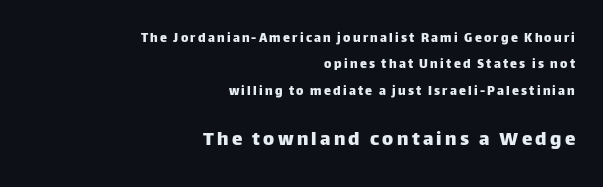
The image shows 21 px text type, upright; set right-aligned, line spacing 1.89x, not underlined; the second (bottom) block is 1.5x larger.
